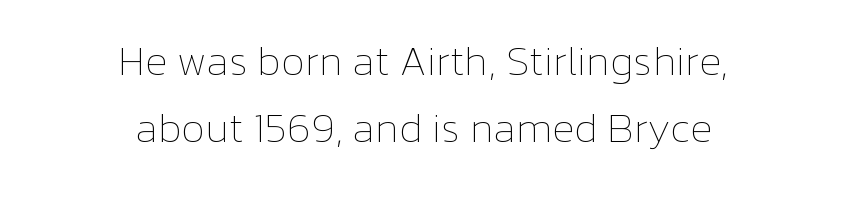
Q: Is the text bold? A: No.
Q: Is the text italic (slanted)? A: No, it is upright.
Q: Is the text underlined? A: No.
Q: How is the paragraph aligned? A: Centered.
Q: Is the spacing between letters normal or unusually wide? A: Normal.
Q: Is the spacing between lines tight, normal or loose? A: Normal.
Q: Width (condensed, normal, or wide)? A: Normal.
Q: Stroke contrast? A: Low.
Q: x-height? A: Medium.
Q: Monospaced? A: No.
